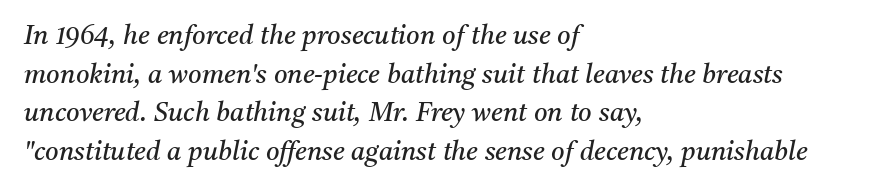
Stem width sits at or under what a default text font uses. Characters are canted at an angle relative to the baseline's perpendicular. No word sits above an underline. Whoever set this chose a conventional vertical rhythm.
